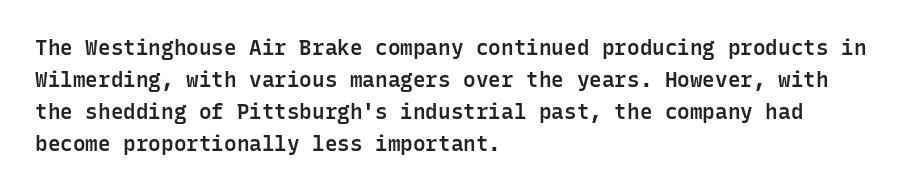
The image shows 21 px text type, upright; set left-aligned, normal line spacing (1.52x), normal letter spacing, not underlined.
